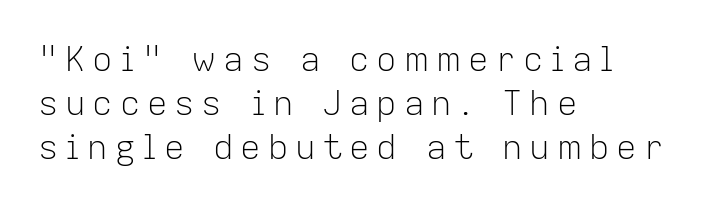
{"serif": "no", "italic": "no", "bold": "no", "weight": "light", "width": "normal", "stroke_contrast": "low", "x_height": "medium", "monospaced": "no", "underline": "no", "align": "left", "line_spacing": "normal", "line_spacing_ratio": 1.3, "letter_spacing": "wide", "letter_spacing_em": 0.2, "glyph_px": 34}
